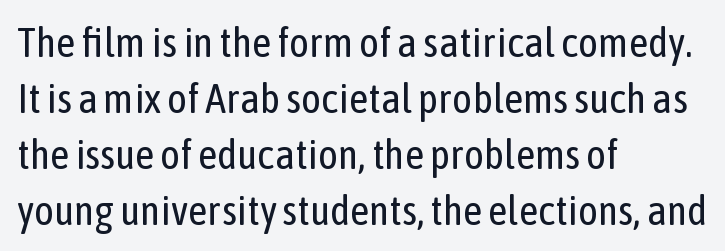
The image shows 42 px regular-weight, condensed sans-serif type, upright; set left-aligned, normal line spacing (1.33x), normal letter spacing, not underlined; low stroke contrast and a medium x-height.
